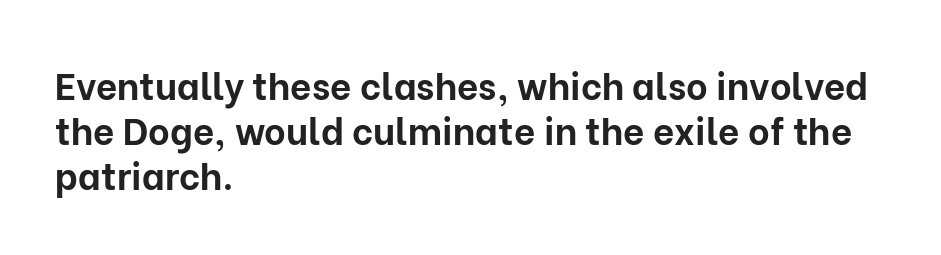
Note the varied advance widths — an 'i' is clearly narrower than an 'm'. Tall strokes in this sample are plumb rather than angled. The face used here is rendered with its standard letterfit. Which margin do the lines hug? The left one — the right edge is uneven. Each letter's strokes conclude bluntly, with no projecting serifs. Descender tails drop into unmarked territory.
